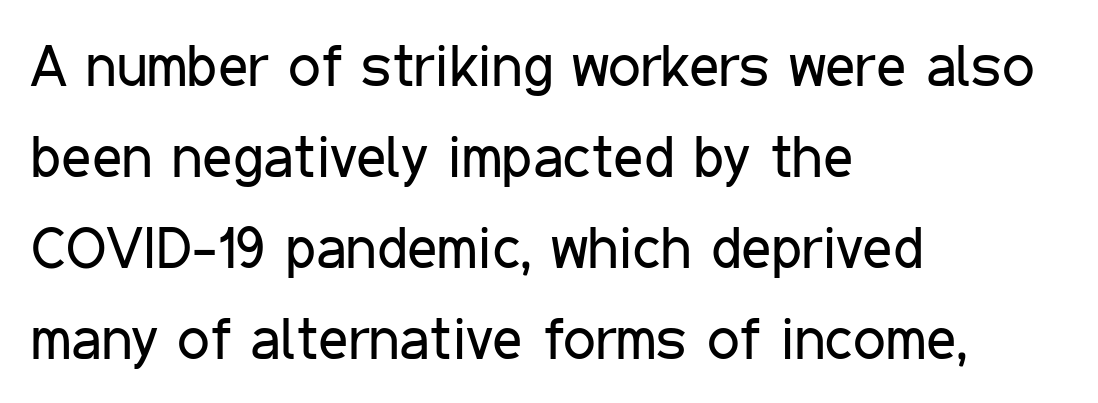
The image shows 58 px regular-weight, condensed sans-serif type, upright; set left-aligned, normal line spacing (1.57x), normal letter spacing, not underlined; low stroke contrast and a medium x-height.
